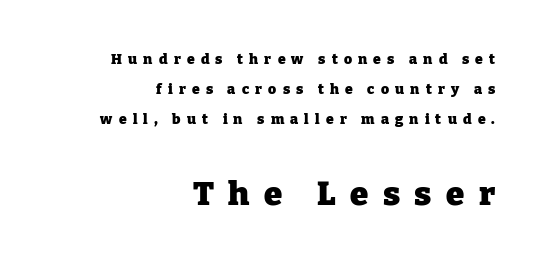
Q: Is the text bold? A: Yes.
Q: Is the text italic (slanted)? A: No, it is upright.
Q: Is the typeface a serif or a sans-serif typeface? A: Serif.
Q: Is the text underlined? A: No.
Q: How is the paragraph aligned? A: Right-aligned.
Q: Is the spacing between letters normal or unusually wide? A: Unusually wide.
Q: Is the spacing between lines tight, normal or loose? A: Loose.
Q: Which block of text is set in a larger size, the first (top) or the second (bottom)? A: The second (bottom) one.
Q: Width (condensed, normal, or wide)? A: Normal.
Q: Stroke contrast? A: Low.
Q: x-height? A: Medium.
Q: Monospaced? A: No.
